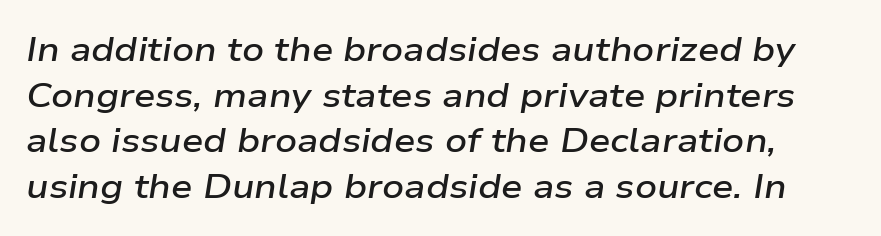
Q: Is the text bold? A: Semi-bold.
Q: Is the text italic (slanted)? A: Yes, it leans right by about 9 degrees.
Q: Is the text underlined? A: No.
Q: Is the spacing between letters normal or unusually wide? A: Normal.
Q: Is the spacing between lines tight, normal or loose? A: Normal.
Q: Width (condensed, normal, or wide)? A: Wide.
Q: Stroke contrast? A: Low.
Q: x-height? A: Medium.
Q: Monospaced? A: No.
